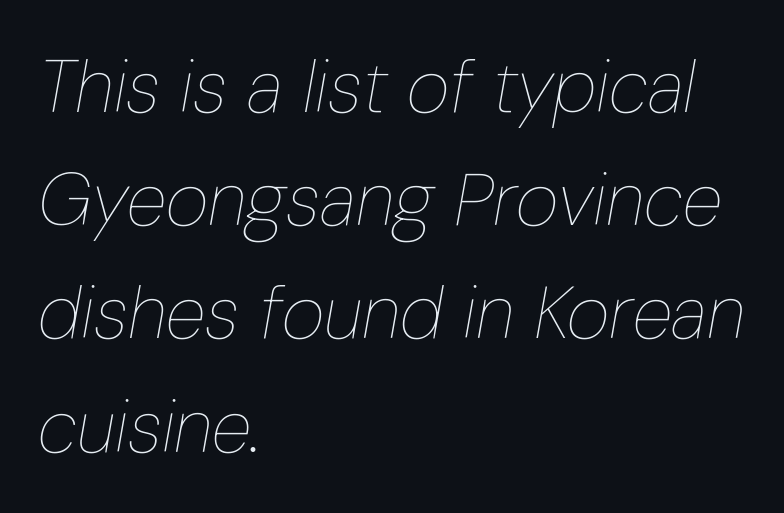
{"italic": "yes", "lean": "right", "slant_degrees": 10, "bold": "no", "weight": "thin", "width": "condensed", "stroke_contrast": "low", "x_height": "medium", "monospaced": "no", "underline": "no", "align": "left", "line_spacing": "normal", "line_spacing_ratio": 1.53, "letter_spacing": "normal", "letter_spacing_em": 0.0, "glyph_px": 74}
